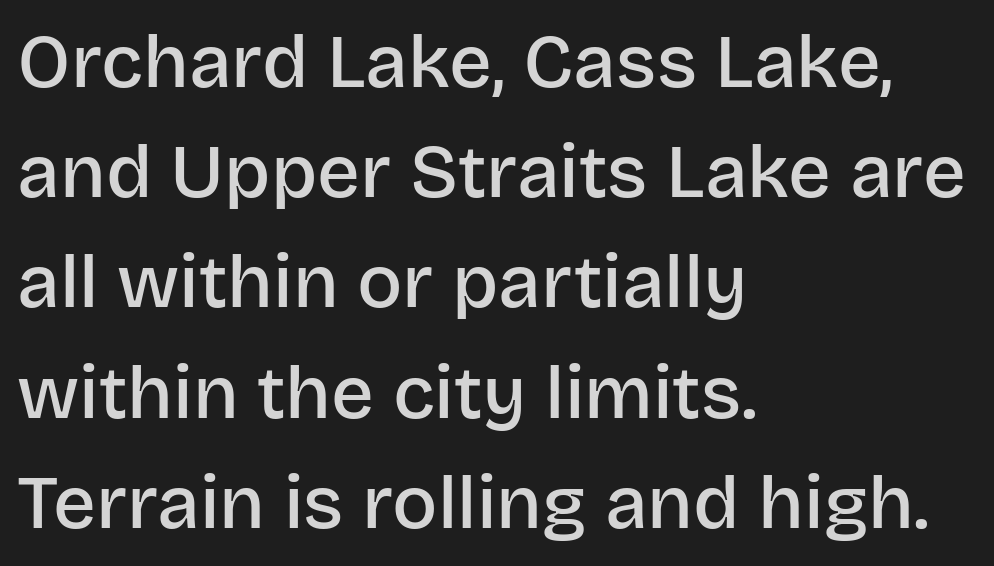
Q: Is the text bold? A: Semi-bold.
Q: Is the text italic (slanted)? A: No, it is upright.
Q: Is the typeface a serif or a sans-serif typeface? A: Sans-serif.
Q: Is the text underlined? A: No.
Q: How is the paragraph aligned? A: Left-aligned.
Q: Is the spacing between letters normal or unusually wide? A: Normal.
Q: Is the spacing between lines tight, normal or loose? A: Normal.
Q: Width (condensed, normal, or wide)? A: Normal.
Q: Stroke contrast? A: Low.
Q: x-height? A: Large.
Q: Monospaced? A: No.
